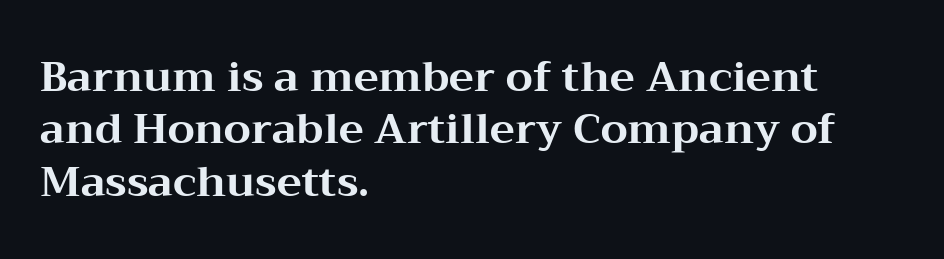
Q: Is the text bold? A: Yes.
Q: Is the text italic (slanted)? A: No, it is upright.
Q: Is the typeface a serif or a sans-serif typeface? A: Serif.
Q: Is the text underlined? A: No.
Q: How is the paragraph aligned? A: Left-aligned.
Q: Is the spacing between letters normal or unusually wide? A: Normal.
Q: Is the spacing between lines tight, normal or loose? A: Normal.
Q: Width (condensed, normal, or wide)? A: Wide.
Q: Stroke contrast? A: Medium.
Q: x-height? A: Medium.
Q: Monospaced? A: No.
